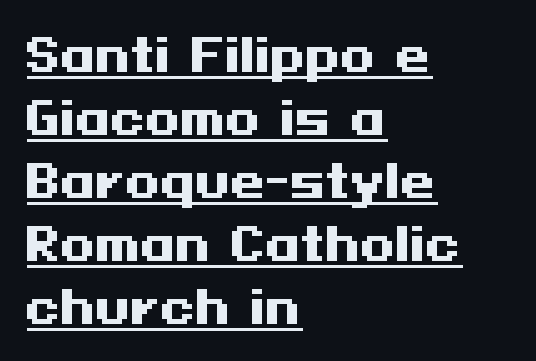
{"serif": "no", "italic": "no", "bold": "yes", "weight": "heavy", "width": "wide", "stroke_contrast": "medium", "x_height": "medium", "underline": "yes", "align": "left", "line_spacing": "normal", "line_spacing_ratio": 1.4, "letter_spacing": "normal", "letter_spacing_em": 0.0, "glyph_px": 45}
